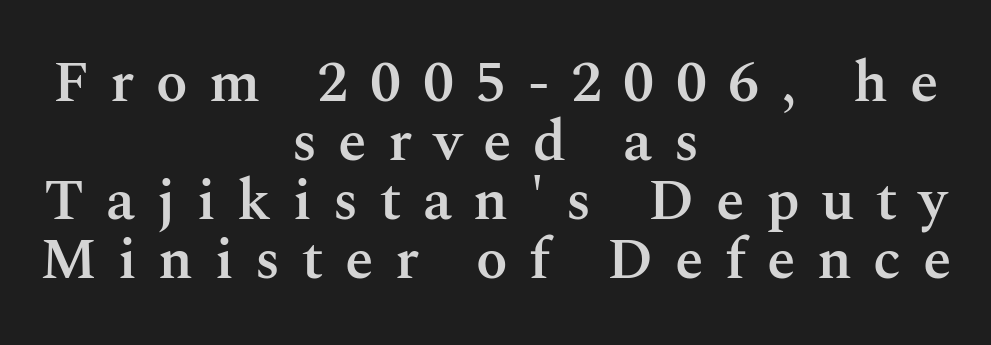
{"serif": "yes", "italic": "no", "bold": "semi", "weight": "semibold", "width": "normal", "stroke_contrast": "medium", "x_height": "medium", "monospaced": "no", "underline": "no", "align": "center", "line_spacing": "tight", "line_spacing_ratio": 1.02, "letter_spacing": "wide", "letter_spacing_em": 0.37, "glyph_px": 58}
